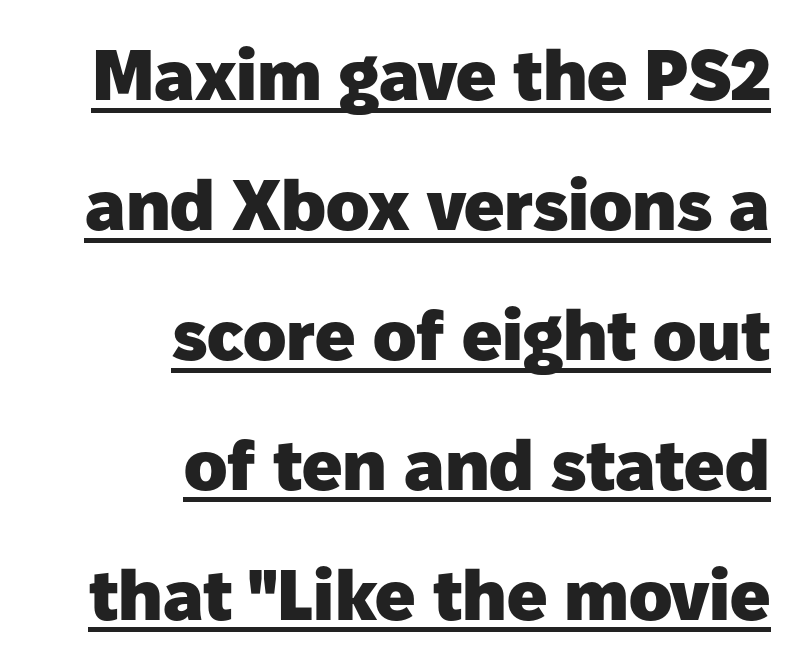
The image shows 71 px heavy sans-serif type, upright; set right-aligned, line spacing 1.83x, normal letter spacing, underlined; low stroke contrast and a medium x-height.
